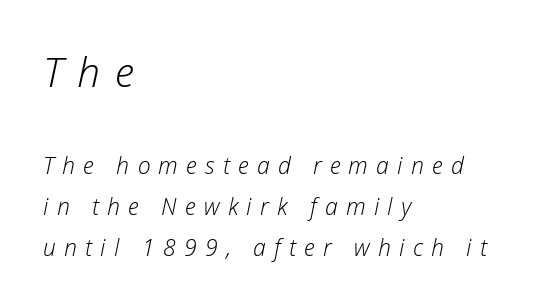
Q: Is the text bold? A: No.
Q: Is the text italic (slanted)? A: Yes, it leans right by about 12 degrees.
Q: Is the text underlined? A: No.
Q: How is the paragraph aligned? A: Left-aligned.
Q: Is the spacing between letters normal or unusually wide? A: Unusually wide.
Q: Which block of text is set in a larger size, the first (top) or the second (bottom)? A: The first (top) one.
Q: Width (condensed, normal, or wide)? A: Normal.
Q: Stroke contrast? A: Low.
Q: x-height? A: Medium.
Q: Monospaced? A: No.
